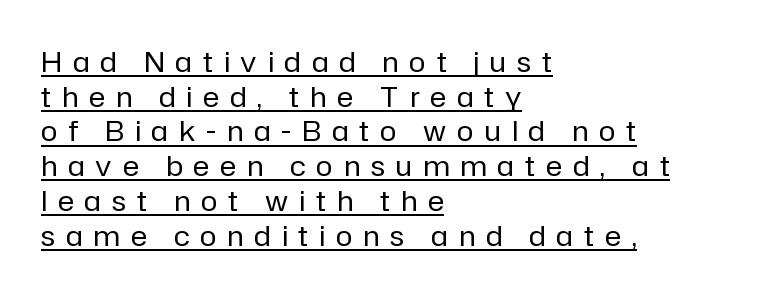
It's the straight-up-and-down kind of type. In designer terms, the underline attribute is active on this setting. A light-to-regular cut is what we see here. Compared with a centered layout, this one pins lines to the left instead.
